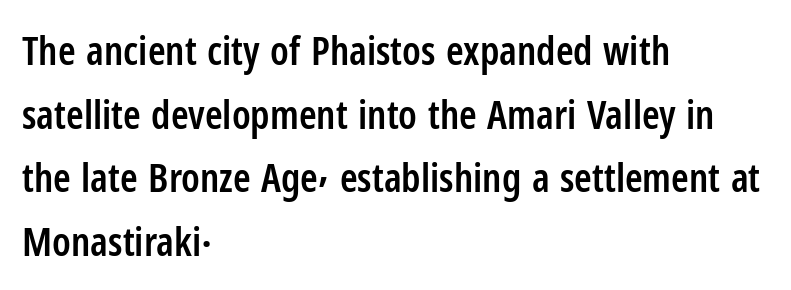
Q: Is the text bold? A: Semi-bold.
Q: Is the text italic (slanted)? A: No, it is upright.
Q: Is the typeface a serif or a sans-serif typeface? A: Sans-serif.
Q: Is the text underlined? A: No.
Q: How is the paragraph aligned? A: Left-aligned.
Q: Is the spacing between letters normal or unusually wide? A: Normal.
Q: Is the spacing between lines tight, normal or loose? A: Normal.
Q: Width (condensed, normal, or wide)? A: Condensed.
Q: Stroke contrast? A: Low.
Q: x-height? A: Medium.
Q: Monospaced? A: No.
